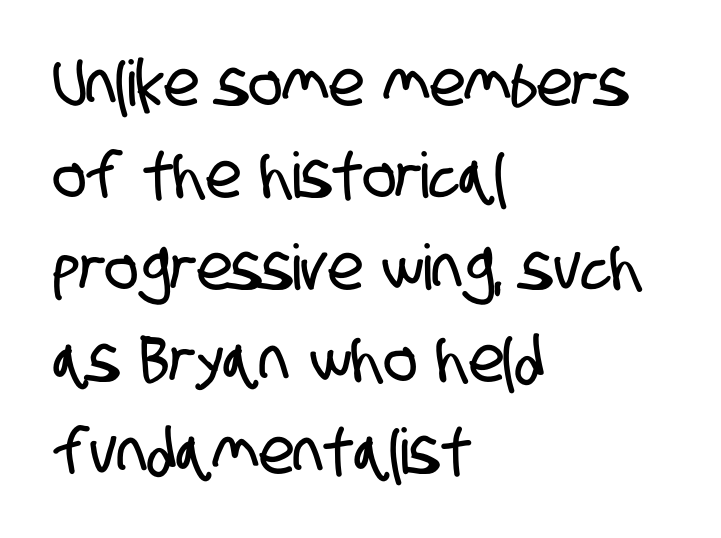
{"serif": "no", "width": "condensed", "stroke_contrast": "low", "x_height": "large", "monospaced": "no", "underline": "no", "align": "left", "line_spacing": "normal", "line_spacing_ratio": 1.46, "letter_spacing": "normal", "letter_spacing_em": 0.0, "glyph_px": 63}
